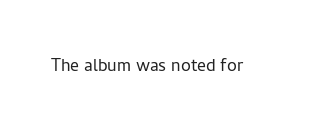
The image shows 22 px text type, upright; set normal letter spacing, not underlined.
